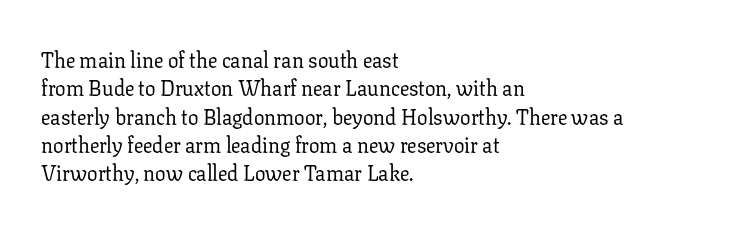
Q: Is the text bold? A: No.
Q: Is the text italic (slanted)? A: No, it is upright.
Q: Is the text underlined? A: No.
Q: How is the paragraph aligned? A: Left-aligned.
Q: Is the spacing between letters normal or unusually wide? A: Normal.
Q: Is the spacing between lines tight, normal or loose? A: Normal.
